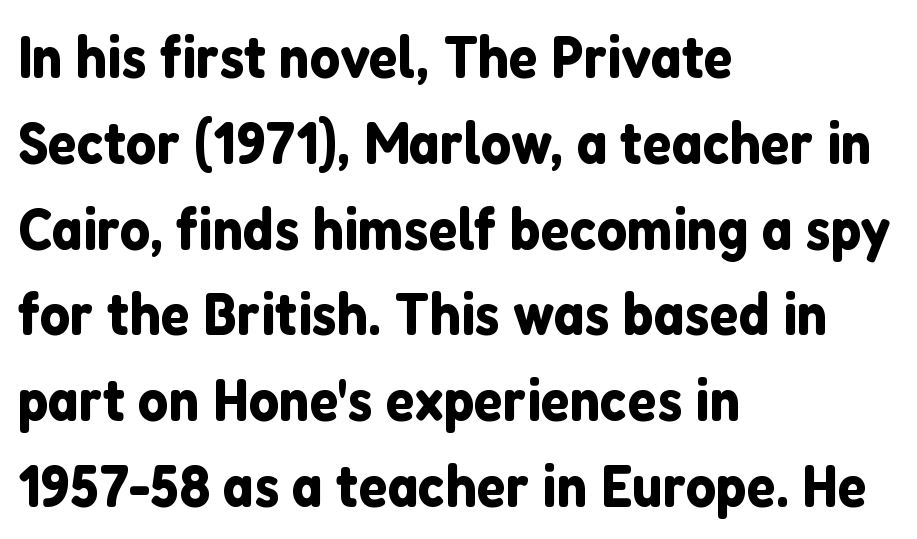
Q: Is the text italic (slanted)? A: No, it is upright.
Q: Is the typeface a serif or a sans-serif typeface? A: Sans-serif.
Q: Is the text underlined? A: No.
Q: How is the paragraph aligned? A: Left-aligned.
Q: Is the spacing between letters normal or unusually wide? A: Normal.
Q: Is the spacing between lines tight, normal or loose? A: Normal.
Q: Width (condensed, normal, or wide)? A: Normal.
Q: Stroke contrast? A: Low.
Q: x-height? A: Medium.
Q: Monospaced? A: No.
